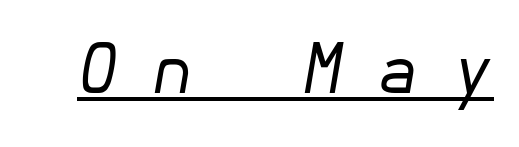
Display-style spreading of the glyphs; the letterfit is very open. Emphasis-style slanted type is in use. The rendering uses the underline text-decoration. Stems and bowls with no extra thickness — not bold.
